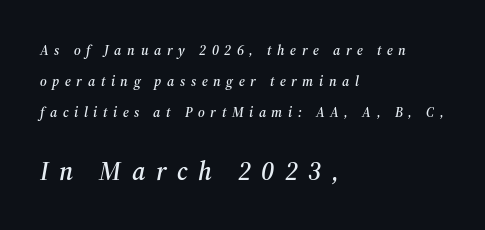
The glyphs are unaccompanied by any horizontal stroke below them. All the whitespace from short lines collects on the right. Vertical spacing — loose. Words appear elongated and porous because spacing is wide.
